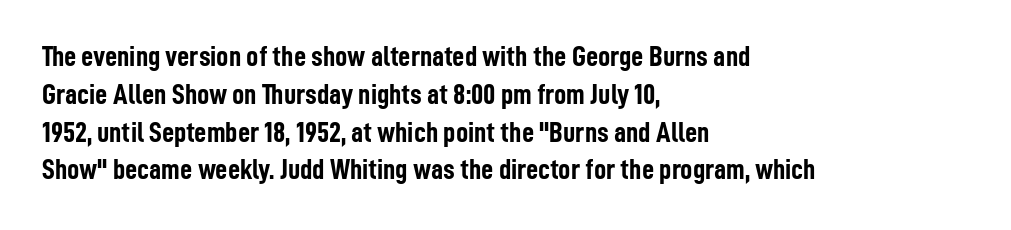
Q: Is the text bold? A: Yes.
Q: Is the text italic (slanted)? A: No, it is upright.
Q: Is the typeface a serif or a sans-serif typeface? A: Sans-serif.
Q: Is the text underlined? A: No.
Q: How is the paragraph aligned? A: Left-aligned.
Q: Is the spacing between letters normal or unusually wide? A: Normal.
Q: Is the spacing between lines tight, normal or loose? A: Normal.
Q: Width (condensed, normal, or wide)? A: Condensed.
Q: Stroke contrast? A: Low.
Q: x-height? A: Medium.
Q: Monospaced? A: No.
